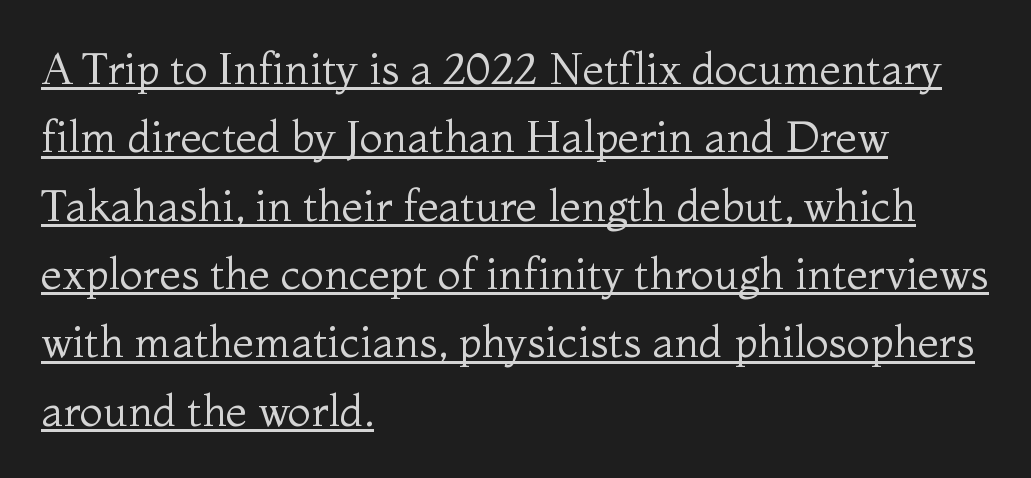
The image shows 43 px regular-weight serif type, upright; set left-aligned, normal line spacing (1.59x), normal letter spacing, underlined; medium stroke contrast and a medium x-height.
